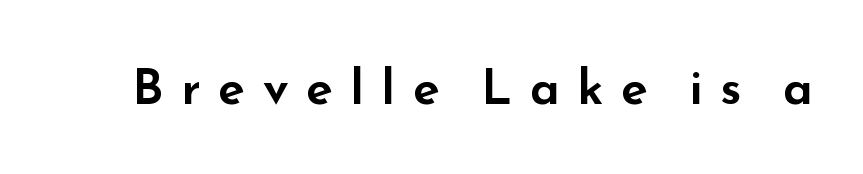
Inter-character spacing is expanded well beyond the font's built-in metrics. The typeface chosen for these lines omits serifs. Check the space under the baseline: it is left empty. This sample has the flowing, uneven cadence of proportional lettering. Is there any slant? The stems are plumb.
